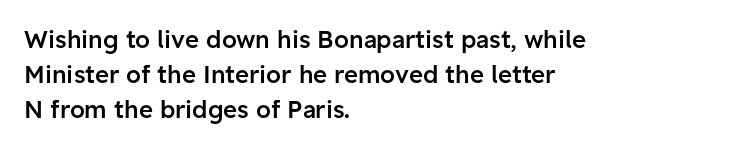
The image shows 24 px text type, upright; set left-aligned, normal line spacing (1.45x), normal letter spacing, not underlined.
